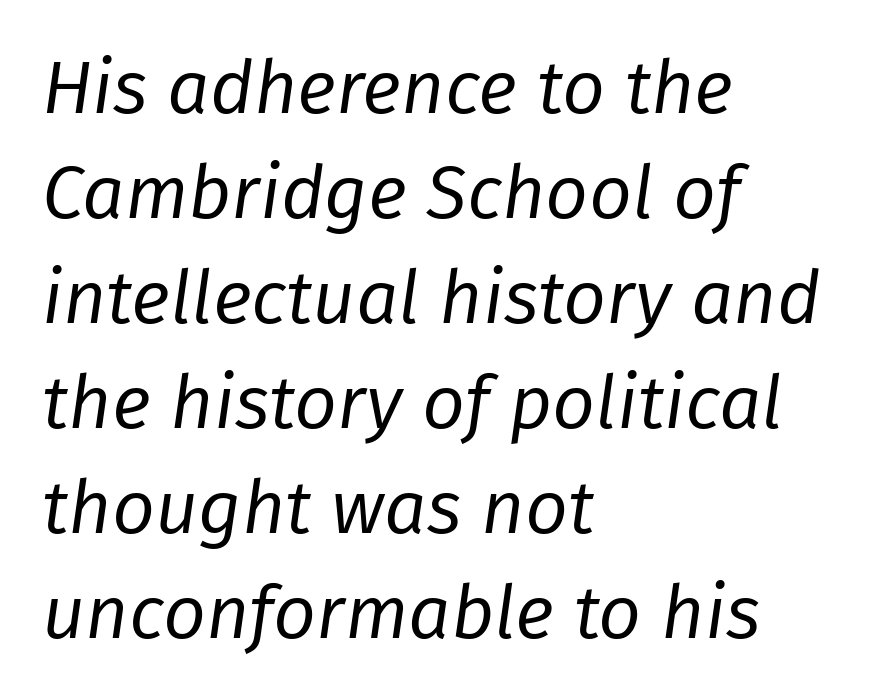
The image shows 75 px regular-weight type, italic (leaning right); set left-aligned, normal line spacing (1.4x), normal letter spacing, not underlined; low stroke contrast and a medium x-height.
